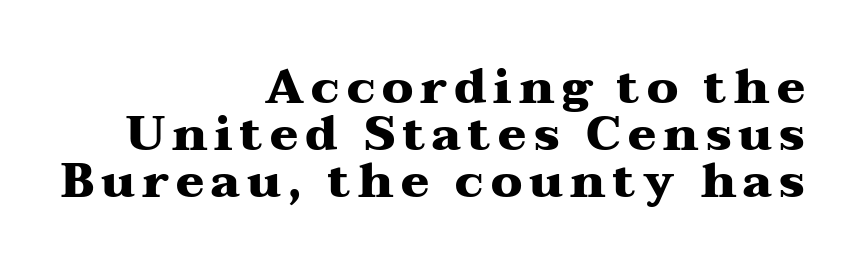
The image shows 47 px heavy, wide serif type, upright; set right-aligned, tight line spacing (1.0x), not underlined; medium stroke contrast and a medium x-height.
